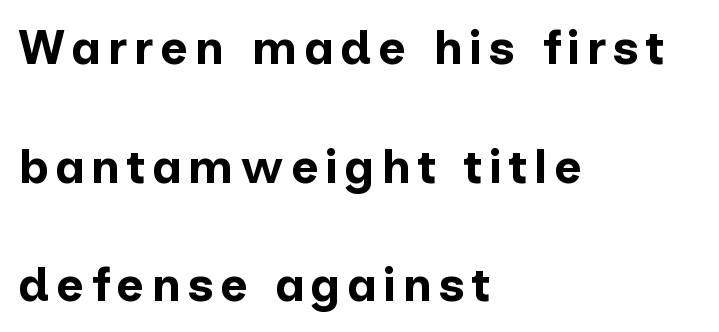
{"serif": "no", "italic": "no", "bold": "yes", "weight": "bold", "width": "normal", "stroke_contrast": "low", "x_height": "medium", "monospaced": "no", "underline": "no", "align": "left", "line_spacing": "loose", "line_spacing_ratio": 2.47, "glyph_px": 48}
